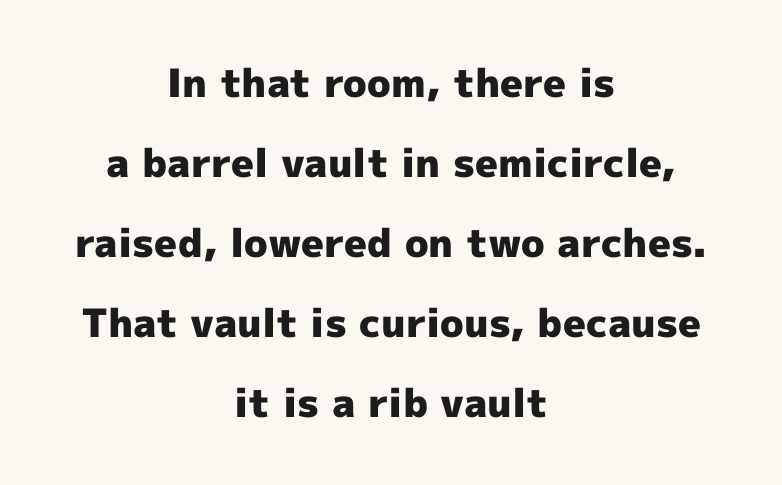
{"serif": "no", "italic": "no", "bold": "yes", "weight": "heavy", "width": "normal", "x_height": "medium", "monospaced": "no", "underline": "no", "align": "center", "line_spacing": "loose", "line_spacing_ratio": 2.05, "letter_spacing": "normal", "letter_spacing_em": 0.0, "glyph_px": 39}
